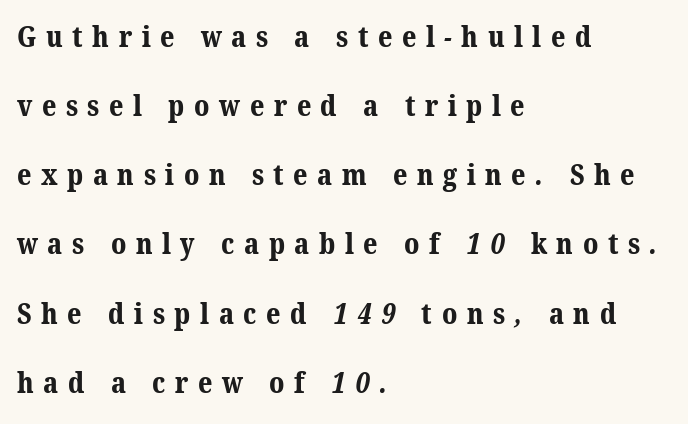
Underlining? Definitely not there. What's the leading like? Stretched, with rows far apart. A classic flush-left, rag-right setting is used for this passage. The tracking reads as deliberately expanded to a designer's eye. The font is running at its bold setting. Note: serifs present on the glyphs.
